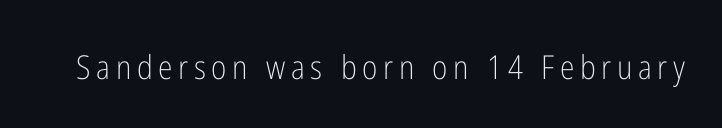
Q: Is the text bold? A: No.
Q: Is the text italic (slanted)? A: No, it is upright.
Q: Is the typeface a serif or a sans-serif typeface? A: Sans-serif.
Q: Is the text underlined? A: No.
Q: Width (condensed, normal, or wide)? A: Condensed.
Q: Stroke contrast? A: Low.
Q: x-height? A: Medium.
Q: Monospaced? A: No.
